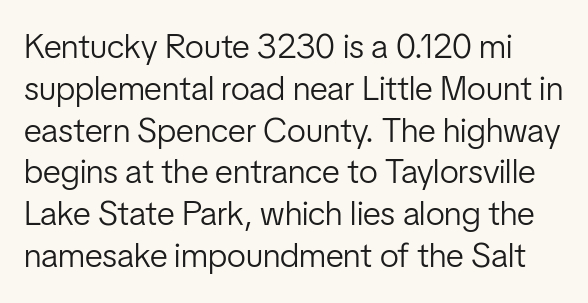
Lines of text with bare space underneath. Character widths vary here, with narrow letters taking less room than wide ones. Bold? No — there's no thickening of the strokes. This sample uses an upright cut, with every glyph sitting square on the baseline. How are the letters spaced? Ordinarily, with no added tracking.
